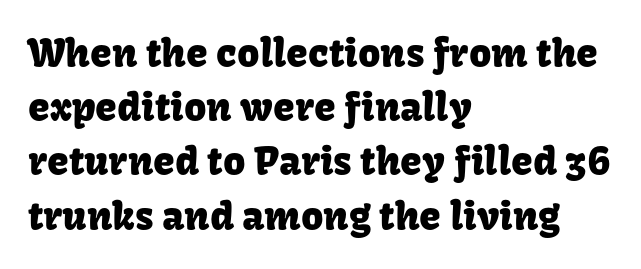
The area under the type is left untouched. A typesetter would call this proportional, since set widths differ per character. The leading is moderate, giving the passage an even texture. Notice how the stems are strictly vertical — no italics here.
